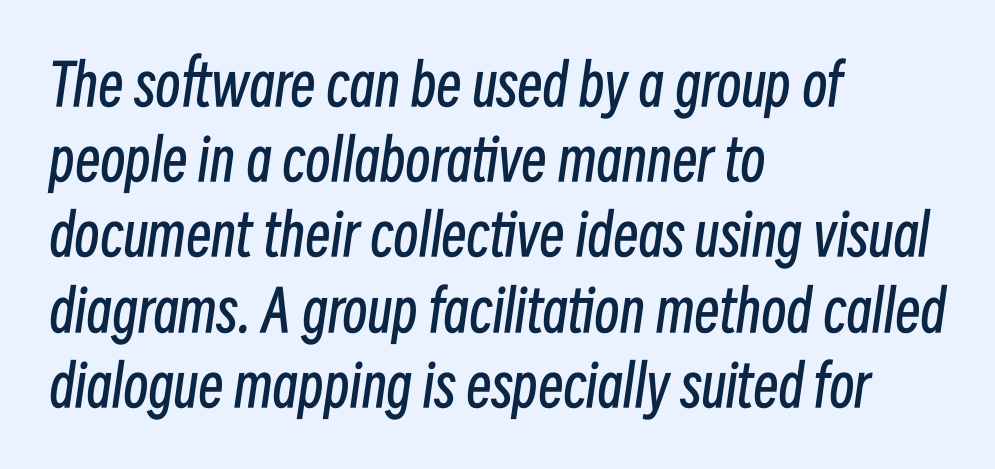
{"italic": "yes", "lean": "right", "slant_degrees": 8, "bold": "no", "weight": "regular", "width": "condensed", "stroke_contrast": "low", "x_height": "medium", "monospaced": "no", "underline": "no", "align": "left", "line_spacing": "normal", "line_spacing_ratio": 1.32, "letter_spacing": "normal", "letter_spacing_em": 0.0, "glyph_px": 57}
